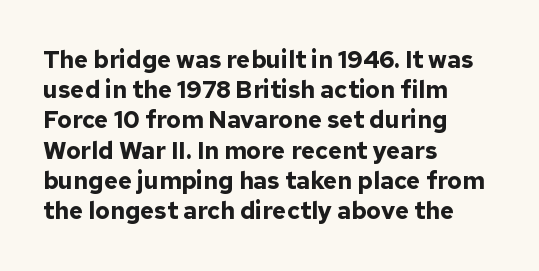
Q: Is the text bold? A: Yes.
Q: Is the text italic (slanted)? A: No, it is upright.
Q: Is the text underlined? A: No.
Q: How is the paragraph aligned? A: Left-aligned.
Q: Is the spacing between letters normal or unusually wide? A: Normal.
Q: Is the spacing between lines tight, normal or loose? A: Normal.
